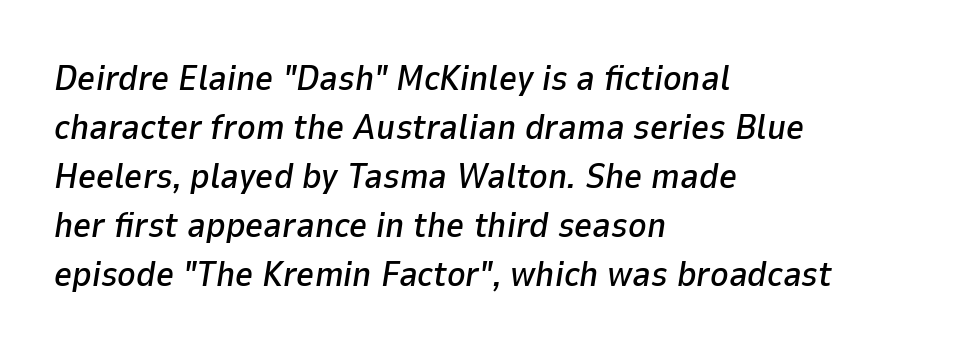
The image shows 35 px text type, italic (leaning right); set left-aligned, normal line spacing (1.4x), normal letter spacing, not underlined; low stroke contrast and a medium x-height.
